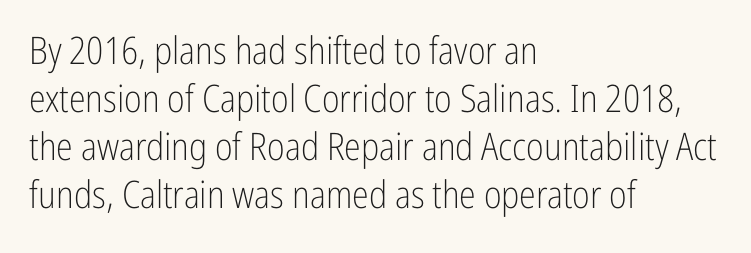
{"serif": "no", "italic": "no", "bold": "no", "weight": "light", "width": "condensed", "stroke_contrast": "low", "x_height": "medium", "monospaced": "no", "underline": "no", "align": "left", "line_spacing": "normal", "line_spacing_ratio": 1.26, "letter_spacing": "normal", "letter_spacing_em": 0.0, "glyph_px": 38}
